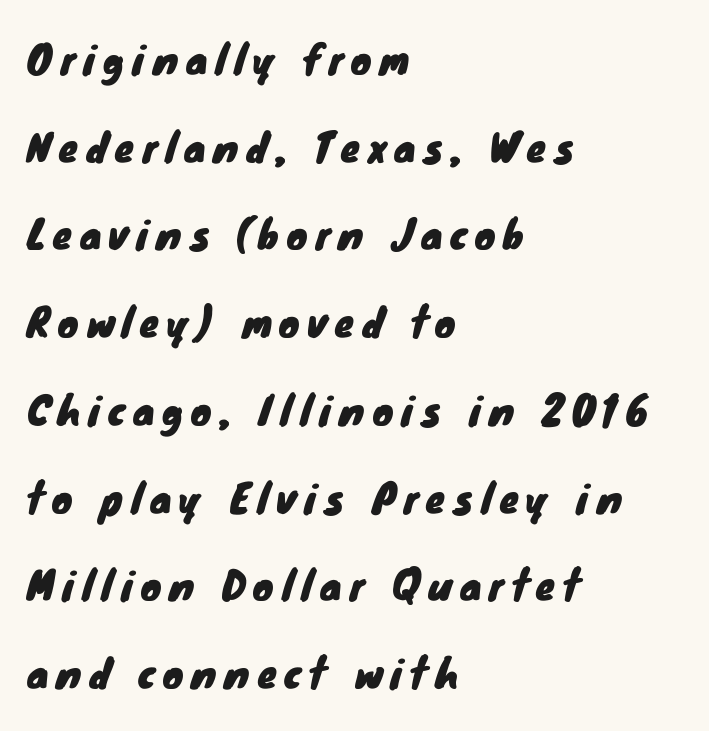
The image shows 39 px sans-serif type; set left-aligned, loose line spacing (2.25x), unusually wide letter spacing (+0.2 em), not underlined; low stroke contrast and a small x-height.
